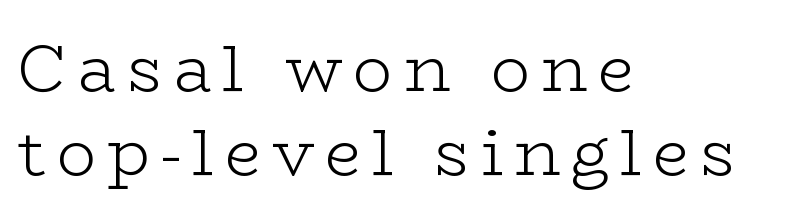
Is the block centered? No — it sits flush against the left margin. The characters display serif detailing at their extremities. The font sits on the lighter half of the weight spectrum, regular included. You can tell it's not italic because the verticals are truly vertical. Spacing verdict: proportional, widths tailored to each character. The space beneath each line is pristine and unruled.
